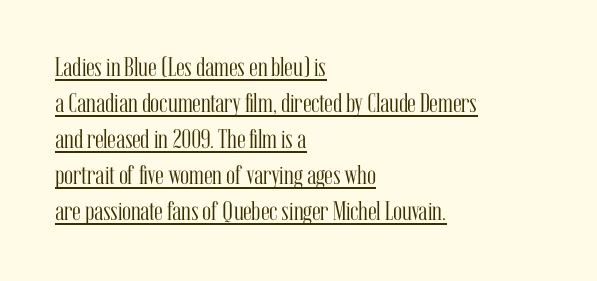
Does extra space separate the letters? No, they use regular spacing. Ordinary non-slanted type is in use. Where is the straight margin? On the left. What's the leading like? Ordinary, nothing unusual. Heft: none added — not bold.
